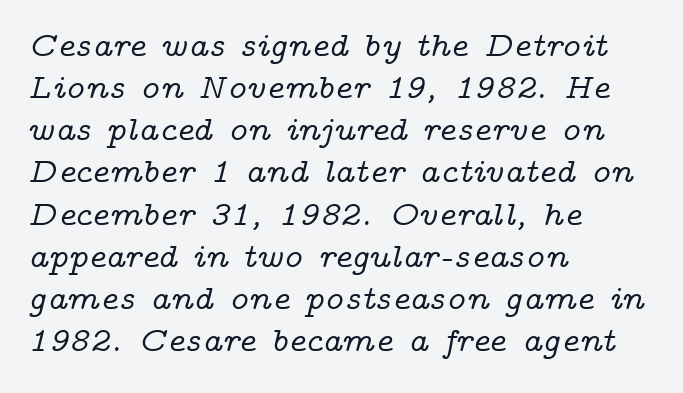
{"serif": "yes", "italic": "yes", "lean": "right", "slant_degrees": 14, "width": "wide", "stroke_contrast": "low", "x_height": "medium", "monospaced": "no", "underline": "no", "align": "left", "line_spacing_ratio": 1.24, "letter_spacing": "normal", "letter_spacing_em": 0.0, "glyph_px": 34}
